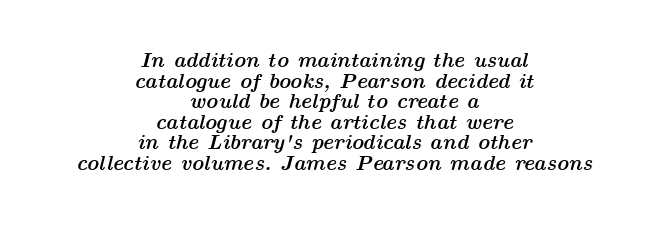
The image shows 21 px bold type, italic (leaning right); set centered, tight line spacing (0.98x), normal letter spacing, not underlined.
